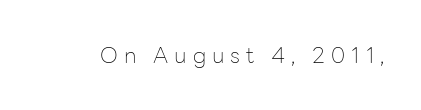
The image shows 22 px text type, upright; set unusually wide letter spacing (+0.27 em), not underlined.
